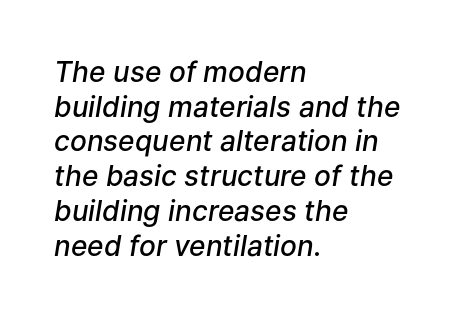
Check under the words: just untouched page. One-word summary of the alignment: left. The font is running at a semibold setting, under full bold. These lines are rendered in a variable-pitch font. Standard letterfit; no display-style spreading of the glyphs. Rendered with sloped, italic letterforms.
